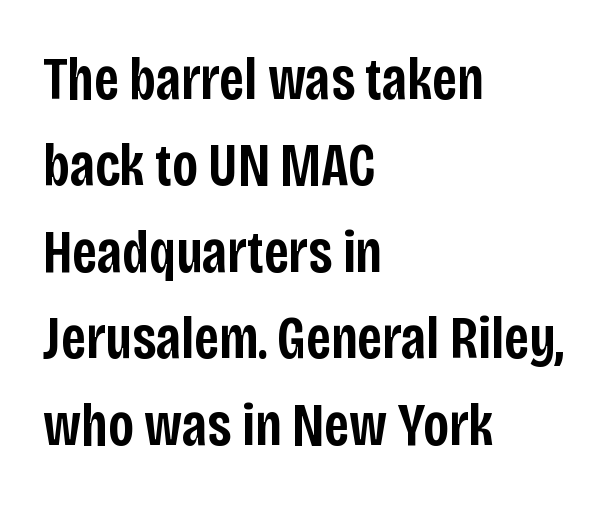
Q: Is the text bold? A: Semi-bold.
Q: Is the text italic (slanted)? A: No, it is upright.
Q: Is the typeface a serif or a sans-serif typeface? A: Sans-serif.
Q: Is the text underlined? A: No.
Q: How is the paragraph aligned? A: Left-aligned.
Q: Is the spacing between letters normal or unusually wide? A: Normal.
Q: Is the spacing between lines tight, normal or loose? A: Normal.
Q: Width (condensed, normal, or wide)? A: Condensed.
Q: Stroke contrast? A: Low.
Q: x-height? A: Large.
Q: Monospaced? A: No.
